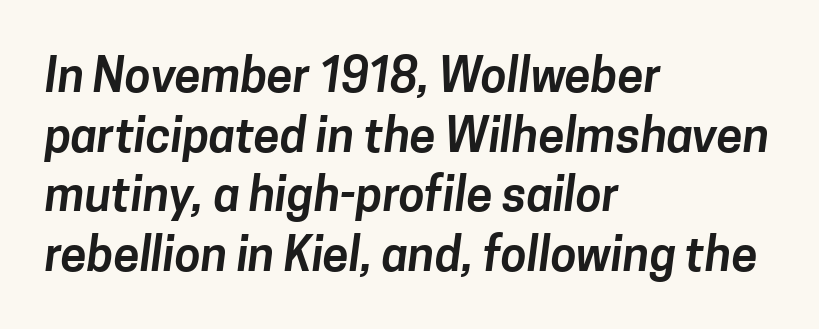
The image shows 47 px sans-serif type; set left-aligned, normal line spacing (1.27x), normal letter spacing, not underlined; low stroke contrast and a medium x-height.
